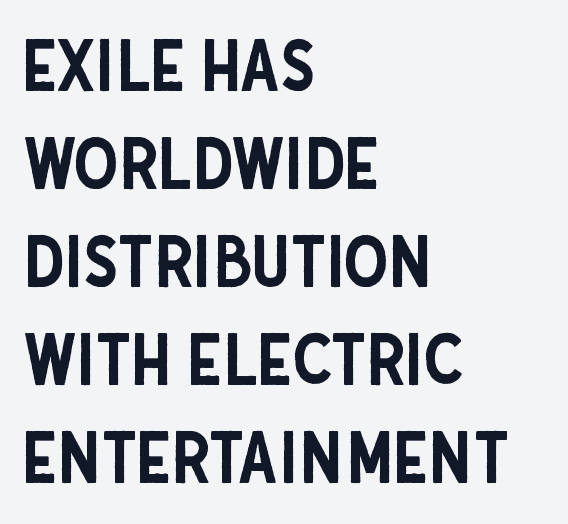
Q: Is the text italic (slanted)? A: No, it is upright.
Q: Is the typeface a serif or a sans-serif typeface? A: Sans-serif.
Q: Is the text underlined? A: No.
Q: How is the paragraph aligned? A: Left-aligned.
Q: Is the spacing between letters normal or unusually wide? A: Normal.
Q: Is the spacing between lines tight, normal or loose? A: Normal.
Q: Width (condensed, normal, or wide)? A: Condensed.
Q: Stroke contrast? A: Low.
Q: x-height? A: Large.
Q: Monospaced? A: No.
